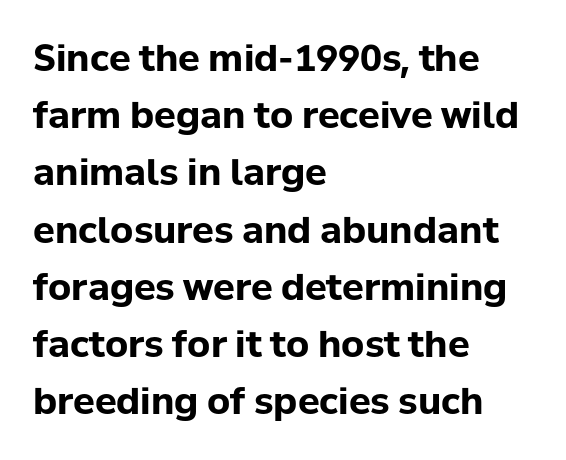
{"serif": "no", "italic": "no", "bold": "yes", "weight": "bold", "width": "normal", "stroke_contrast": "low", "x_height": "medium", "monospaced": "no", "underline": "no", "align": "left", "line_spacing": "normal", "line_spacing_ratio": 1.59, "letter_spacing": "normal", "letter_spacing_em": 0.0, "glyph_px": 36}
